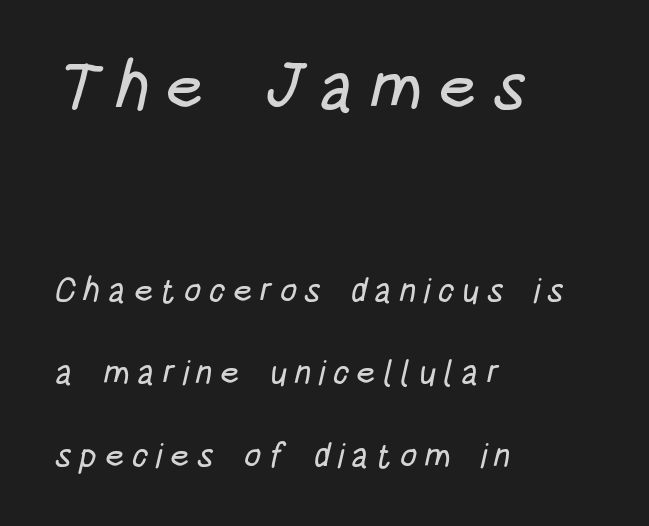
Top chunk: large. Bottom chunk: small. In terms of leading, this rendering errs on the spacious side. The passage is arranged the way most books set body copy — flush left. To sum up the face: it is a sans, with no serifs. Think of a printed novel: that variable character pitch is what you see here. Compared with typical body copy, the letter spacing here is much looser.
